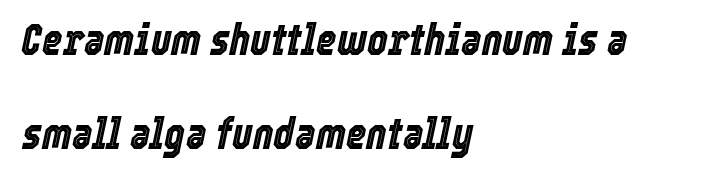
Q: Is the text italic (slanted)? A: Yes, it leans right by about 12 degrees.
Q: Is the text underlined? A: No.
Q: How is the paragraph aligned? A: Left-aligned.
Q: Is the spacing between letters normal or unusually wide? A: Normal.
Q: Is the spacing between lines tight, normal or loose? A: Loose.
Q: Width (condensed, normal, or wide)? A: Condensed.
Q: x-height? A: Medium.
Q: Monospaced? A: No.
